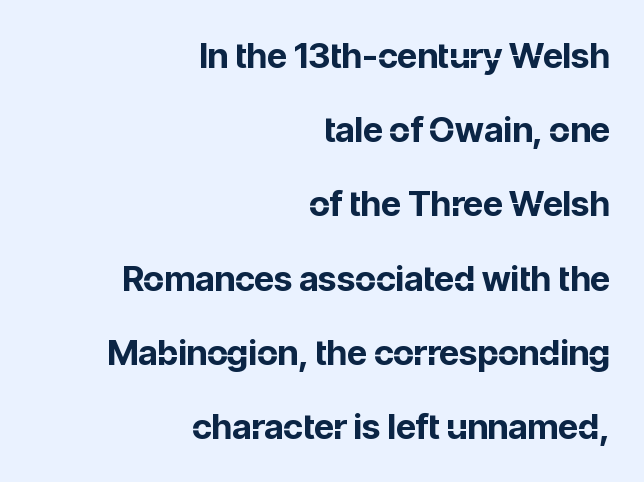
Q: Is the text bold? A: Yes.
Q: Is the text italic (slanted)? A: No, it is upright.
Q: Is the typeface a serif or a sans-serif typeface? A: Sans-serif.
Q: Is the text underlined? A: No.
Q: How is the paragraph aligned? A: Right-aligned.
Q: Is the spacing between letters normal or unusually wide? A: Normal.
Q: Is the spacing between lines tight, normal or loose? A: Loose.
Q: Width (condensed, normal, or wide)? A: Normal.
Q: Stroke contrast? A: Low.
Q: x-height? A: Medium.
Q: Monospaced? A: No.
